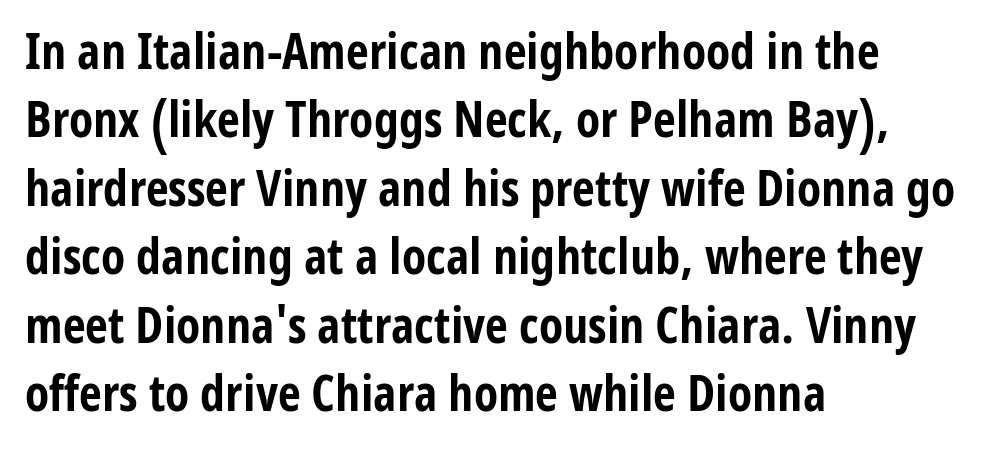
{"serif": "no", "italic": "no", "bold": "yes", "weight": "bold", "width": "condensed", "stroke_contrast": "low", "x_height": "medium", "monospaced": "no", "underline": "no", "align": "left", "line_spacing": "normal", "line_spacing_ratio": 1.37, "letter_spacing": "normal", "letter_spacing_em": 0.0, "glyph_px": 50}
